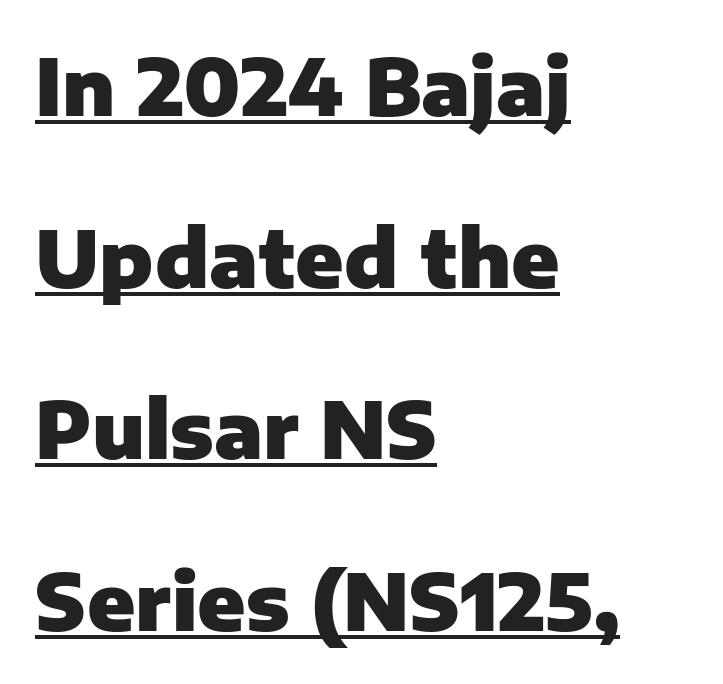
{"serif": "no", "italic": "no", "bold": "yes", "weight": "heavy", "width": "normal", "stroke_contrast": "low", "x_height": "medium", "monospaced": "no", "underline": "yes", "align": "left", "line_spacing": "loose", "line_spacing_ratio": 2.2, "letter_spacing": "normal", "letter_spacing_em": 0.0, "glyph_px": 78}
